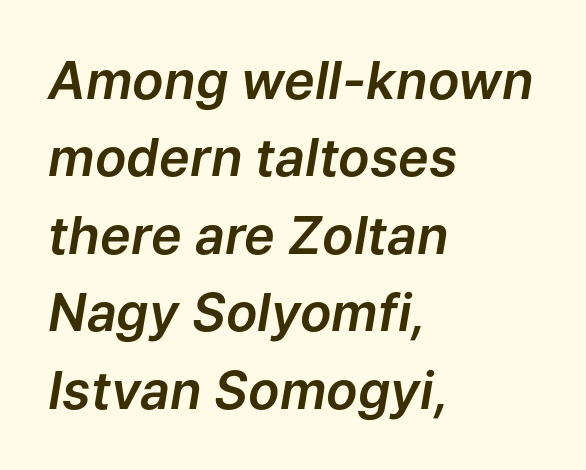
The image shows 52 px text type, italic (leaning right); set left-aligned, normal line spacing (1.49x), normal letter spacing, not underlined; low stroke contrast and a medium x-height.
